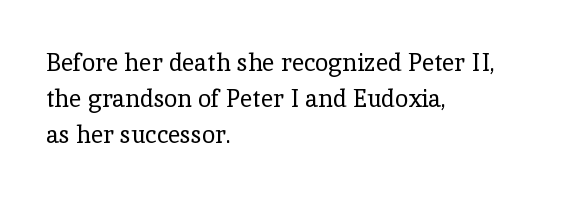
The image shows 24 px text type, upright; set left-aligned, normal line spacing (1.49x), normal letter spacing, not underlined.
